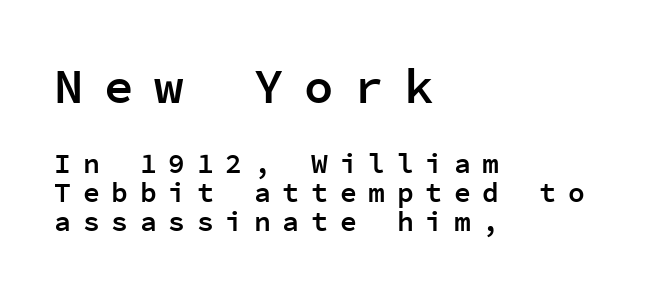
The image shows 49 px semibold sans-serif type, upright, monospaced; set left-aligned, tight line spacing (1.05x), unusually wide letter spacing (+0.42 em), not underlined; the first (top) block is 1.75x larger; low stroke contrast and a medium x-height.
